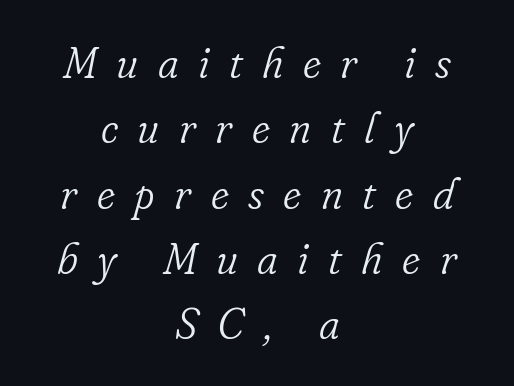
The rendering positions every line midway between the sides. Serifs: yes, visible at the terminals of the letterforms. Vertical stems look standard width or narrower in stroke. In terms of leading, this rendering sits right in the middle. The baseline area is clear. The font's italic variant was chosen for this text.
